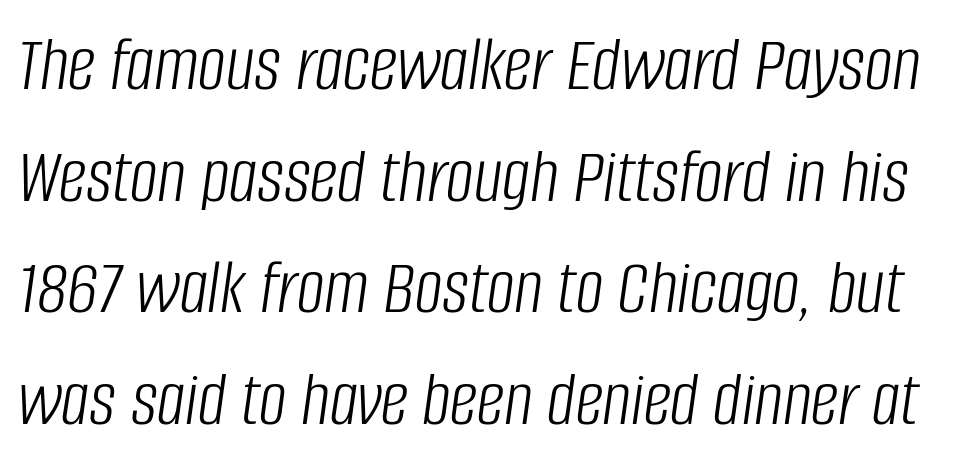
Each letter keeps its own natural width here, so spacing adapts to shape. Heaviness? Minimal to ordinary, like unemphasized prose. Tracking value appears to be zero — textbook default spacing. Underlining? Definitely not there. Baseline-to-baseline distance is the conventional proportion of letter height.
